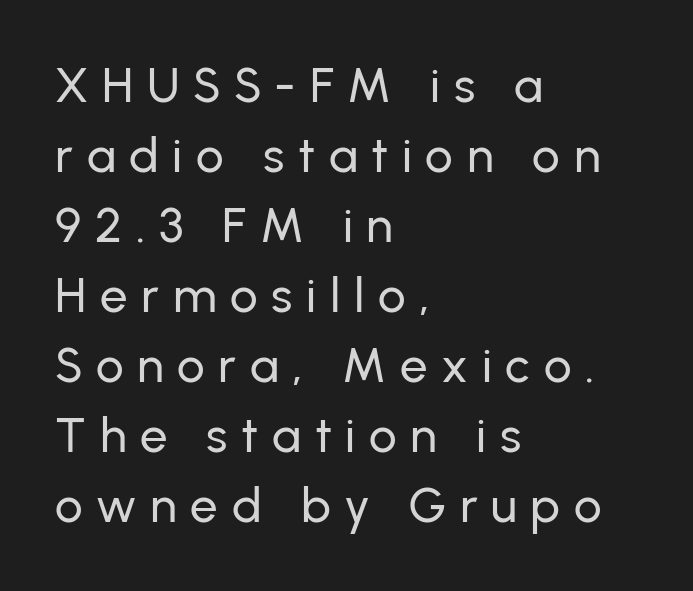
I'd call this a sans setting — the letters go barefoot. The face used here is proportionally spaced, like ordinary book or web type. This sample is left-justified, so line endings fall wherever the words run out. The gap between lines stays unmarked.
